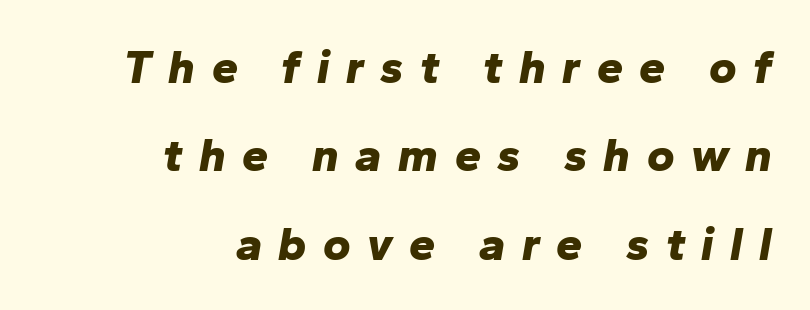
The axis of the letterforms is tilted away from vertical. Do the characters align in a grid? No, the font is proportional. Alignment: flush right. Display-style spreading of the glyphs; the letterfit is very open.
